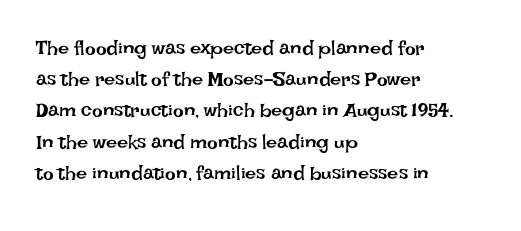
{"italic": "no", "bold": "no", "underline": "no", "align": "left", "line_spacing": "normal", "line_spacing_ratio": 1.56, "letter_spacing": "normal", "letter_spacing_em": 0.0, "glyph_px": 20}
